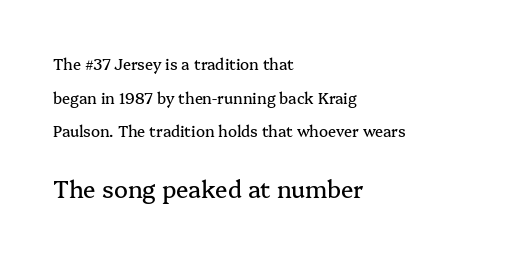
Casual observation: everything's shoved over to the left. Here the second block reads like a headline and the first like body copy. Letter spacing: default. Vertically, the passage feels expansive, rows floating well apart. This is the regular roman posture of the typeface. Descender tails drop into unmarked territory.
